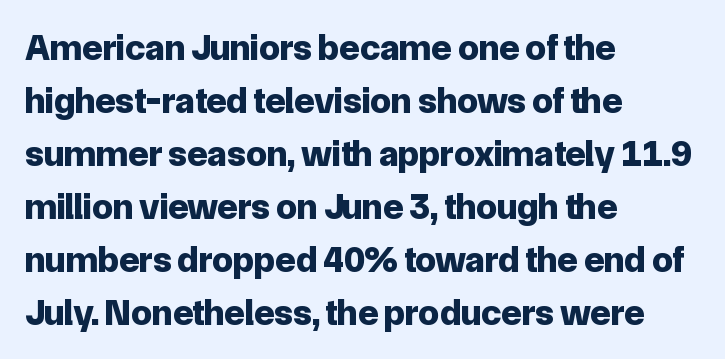
Q: Is the text bold? A: Yes.
Q: Is the text italic (slanted)? A: No, it is upright.
Q: Is the typeface a serif or a sans-serif typeface? A: Sans-serif.
Q: Is the text underlined? A: No.
Q: How is the paragraph aligned? A: Left-aligned.
Q: Is the spacing between letters normal or unusually wide? A: Normal.
Q: Is the spacing between lines tight, normal or loose? A: Normal.
Q: Width (condensed, normal, or wide)? A: Normal.
Q: Stroke contrast? A: Low.
Q: x-height? A: Medium.
Q: Monospaced? A: No.
